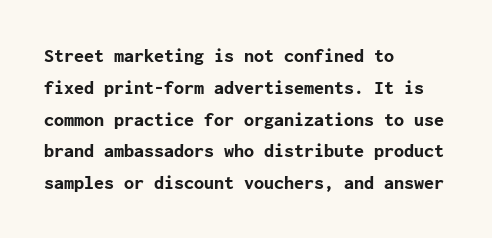
{"italic": "no", "bold": "yes", "underline": "no", "align": "left", "line_spacing": "normal", "line_spacing_ratio": 1.59, "letter_spacing": "normal", "letter_spacing_em": 0.0, "glyph_px": 20}
